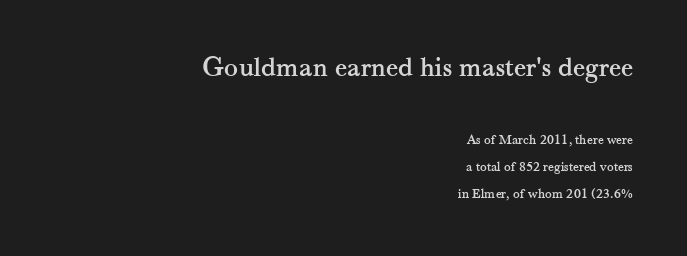
The zone under the glyphs is completely vacant. This layout puts the oversized block above and the modest block below. The rendering shows small feet on the letterforms — a serif design. Does the copy run flush right? Yes — the right margin is perfectly even.
